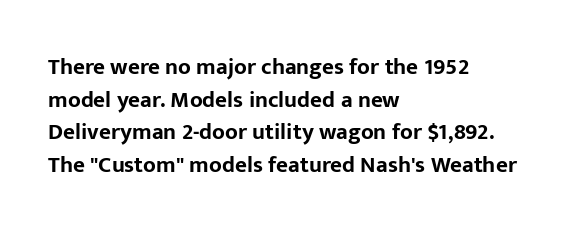
{"italic": "no", "bold": "yes", "underline": "no", "align": "left", "line_spacing": "normal", "line_spacing_ratio": 1.42, "letter_spacing": "normal", "letter_spacing_em": 0.0, "glyph_px": 23}
